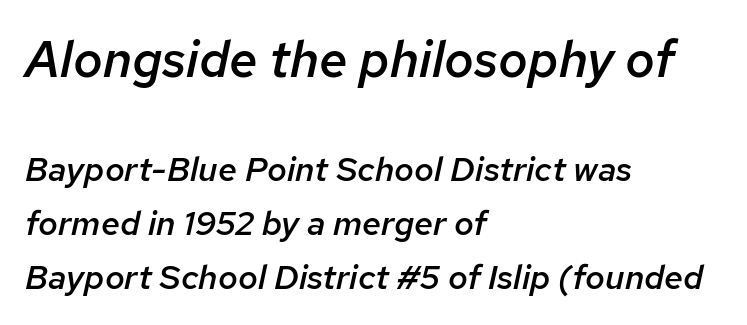
Q: Is the text bold? A: Semi-bold.
Q: Is the text italic (slanted)? A: Yes, it leans right by about 12 degrees.
Q: Is the text underlined? A: No.
Q: How is the paragraph aligned? A: Left-aligned.
Q: Is the spacing between letters normal or unusually wide? A: Normal.
Q: Is the spacing between lines tight, normal or loose? A: Normal.
Q: Which block of text is set in a larger size, the first (top) or the second (bottom)? A: The first (top) one.
Q: Width (condensed, normal, or wide)? A: Normal.
Q: Stroke contrast? A: Low.
Q: x-height? A: Medium.
Q: Monospaced? A: No.
